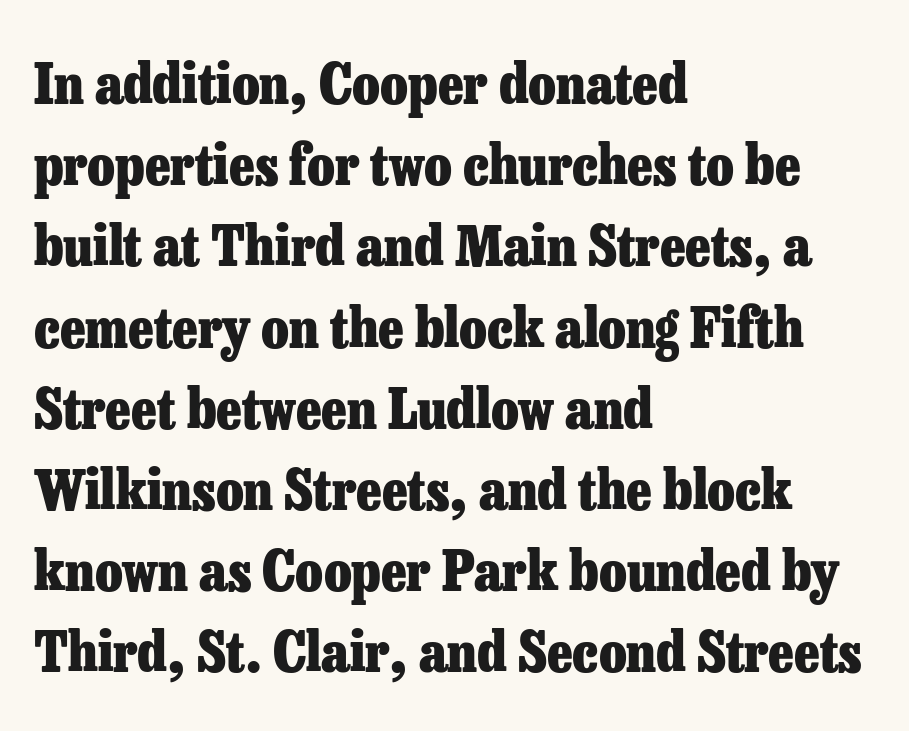
Q: Is the text bold? A: Yes.
Q: Is the text italic (slanted)? A: No, it is upright.
Q: Is the typeface a serif or a sans-serif typeface? A: Serif.
Q: Is the text underlined? A: No.
Q: How is the paragraph aligned? A: Left-aligned.
Q: Is the spacing between letters normal or unusually wide? A: Normal.
Q: Is the spacing between lines tight, normal or loose? A: Normal.
Q: Width (condensed, normal, or wide)? A: Normal.
Q: Stroke contrast? A: Low.
Q: x-height? A: Medium.
Q: Monospaced? A: No.
